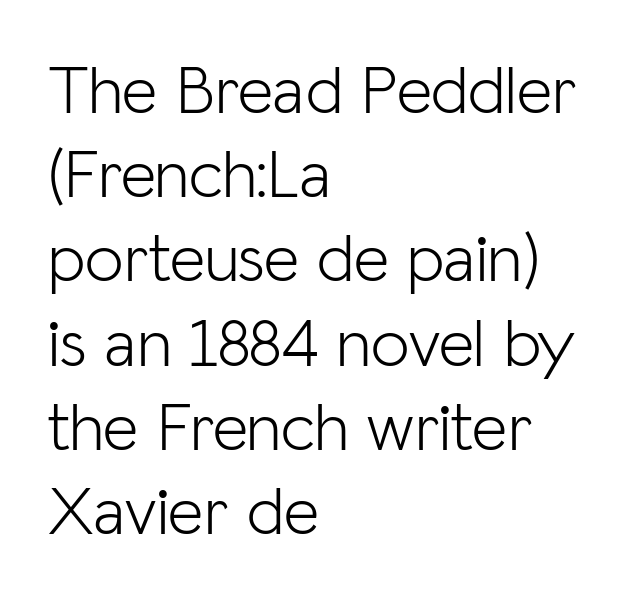
Q: Is the text bold? A: No.
Q: Is the text italic (slanted)? A: No, it is upright.
Q: Is the typeface a serif or a sans-serif typeface? A: Sans-serif.
Q: Is the text underlined? A: No.
Q: How is the paragraph aligned? A: Left-aligned.
Q: Is the spacing between letters normal or unusually wide? A: Normal.
Q: Width (condensed, normal, or wide)? A: Normal.
Q: Stroke contrast? A: Low.
Q: x-height? A: Medium.
Q: Monospaced? A: No.
